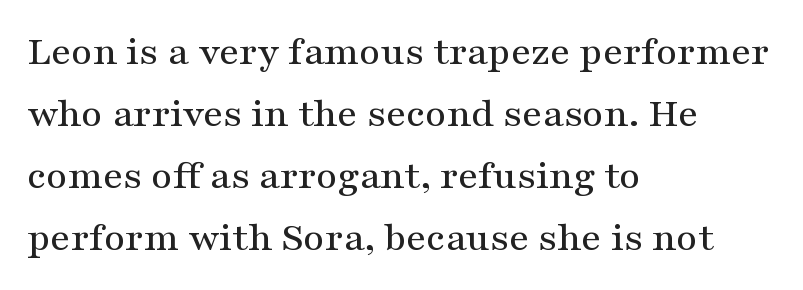
Evenly set lines give the paragraph a standard silhouette. Yep, those are serifs on the letters. The setting favours the left margin, as ordinary paragraphs usually do. How are the letters spaced? Ordinarily, with no added tracking.
